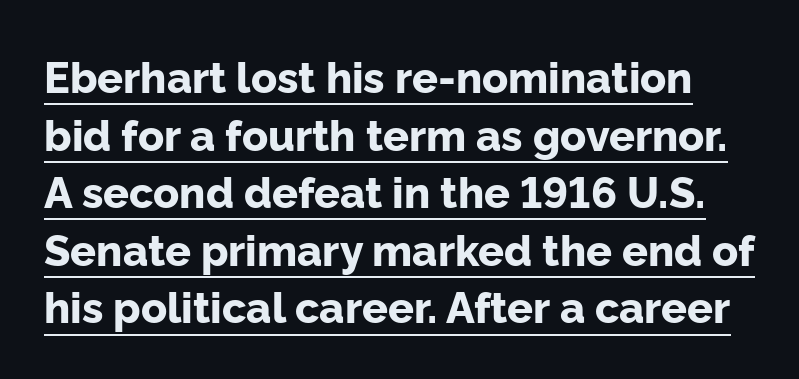
The passage shown is emphatically bold. Nope, no serifs anywhere on these letters. This sample has the flowing, uneven cadence of proportional lettering. Beneath each row of characters lies a ruled line.
